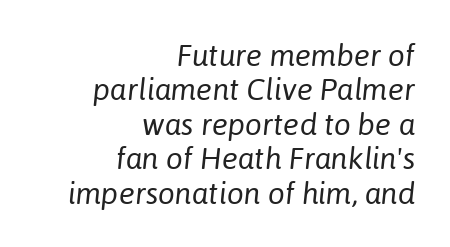
{"italic": "yes", "lean": "right", "slant_degrees": 6, "bold": "no", "weight": "regular", "width": "normal", "stroke_contrast": "low", "x_height": "medium", "monospaced": "no", "underline": "no", "align": "right", "line_spacing": "tight", "line_spacing_ratio": 1.15, "letter_spacing": "normal", "letter_spacing_em": 0.0, "glyph_px": 30}
